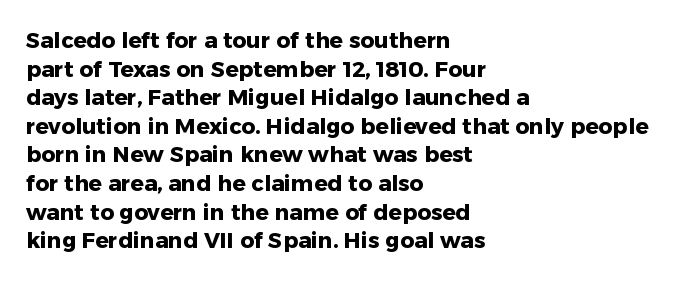
Q: Is the text bold? A: Yes.
Q: Is the text italic (slanted)? A: No, it is upright.
Q: Is the text underlined? A: No.
Q: How is the paragraph aligned? A: Left-aligned.
Q: Is the spacing between letters normal or unusually wide? A: Normal.
Q: Is the spacing between lines tight, normal or loose? A: Normal.
